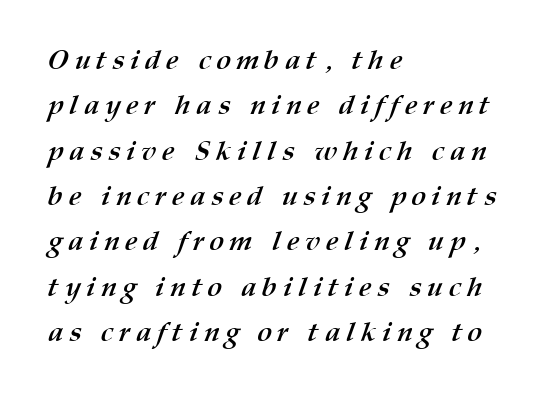
{"bold": "yes", "weight": "semibold", "width": "normal", "stroke_contrast": "medium", "x_height": "medium", "monospaced": "no", "underline": "no", "align": "left", "line_spacing": "normal", "line_spacing_ratio": 1.62, "letter_spacing": "wide", "letter_spacing_em": 0.2, "glyph_px": 28}
